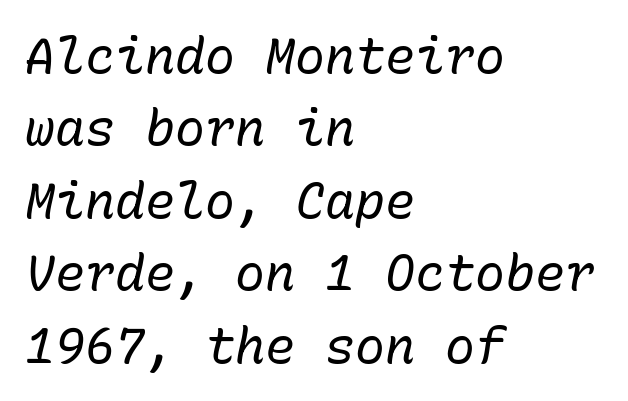
Q: Is the text bold? A: No.
Q: Is the text italic (slanted)? A: Yes, it leans right by about 10 degrees.
Q: Is the text underlined? A: No.
Q: How is the paragraph aligned? A: Left-aligned.
Q: Is the spacing between letters normal or unusually wide? A: Normal.
Q: Is the spacing between lines tight, normal or loose? A: Normal.
Q: Width (condensed, normal, or wide)? A: Normal.
Q: Stroke contrast? A: Low.
Q: x-height? A: Medium.
Q: Monospaced? A: Yes.
